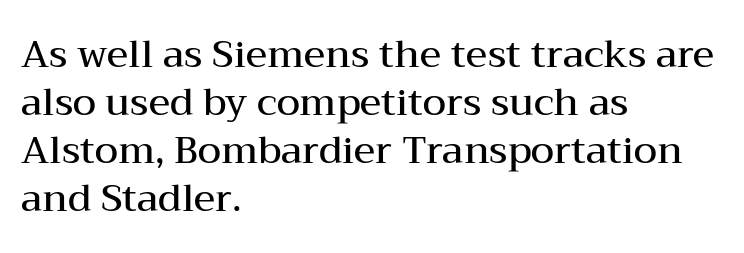
{"serif": "yes", "italic": "no", "bold": "semi", "weight": "semibold", "width": "wide", "stroke_contrast": "medium", "x_height": "medium", "monospaced": "no", "underline": "no", "align": "left", "line_spacing": "normal", "line_spacing_ratio": 1.26, "letter_spacing": "normal", "letter_spacing_em": 0.0, "glyph_px": 38}
